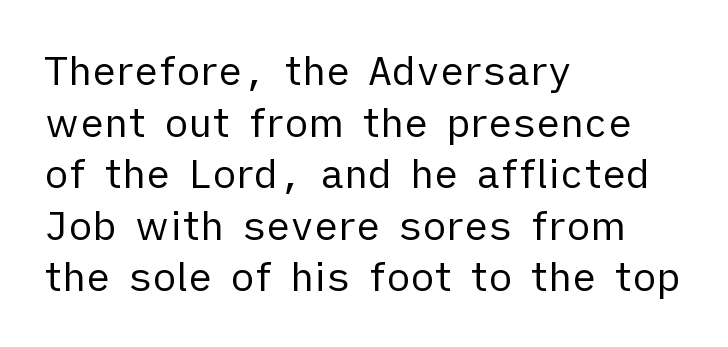
The image shows 40 px regular-weight sans-serif type, upright; set left-aligned, normal line spacing (1.29x), normal letter spacing, not underlined; low stroke contrast and a medium x-height.
